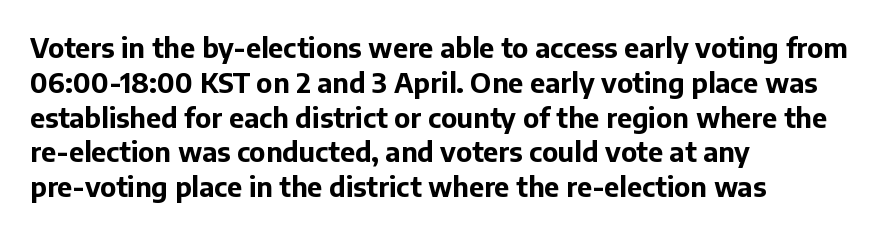
The words here are not underlined. Style check: upright. Typesetter's note: full bold, strokes at maximum text heaviness. Left-aligned paragraph, ragged on the right. One glance says typical: line gaps are just what's usual. Look at the tracking — it's just the regular setting, nothing added.
